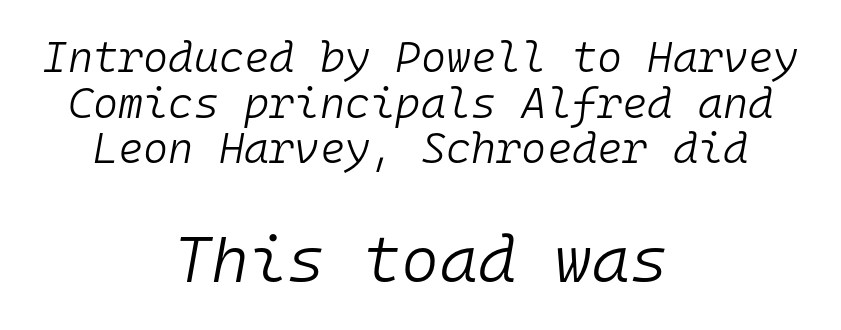
Q: Is the text bold? A: No.
Q: Is the text italic (slanted)? A: Yes, it leans right by about 10 degrees.
Q: Is the text underlined? A: No.
Q: How is the paragraph aligned? A: Centered.
Q: Is the spacing between letters normal or unusually wide? A: Normal.
Q: Is the spacing between lines tight, normal or loose? A: Tight.
Q: Which block of text is set in a larger size, the first (top) or the second (bottom)? A: The second (bottom) one.
Q: Width (condensed, normal, or wide)? A: Normal.
Q: Stroke contrast? A: Low.
Q: x-height? A: Medium.
Q: Monospaced? A: Yes.
